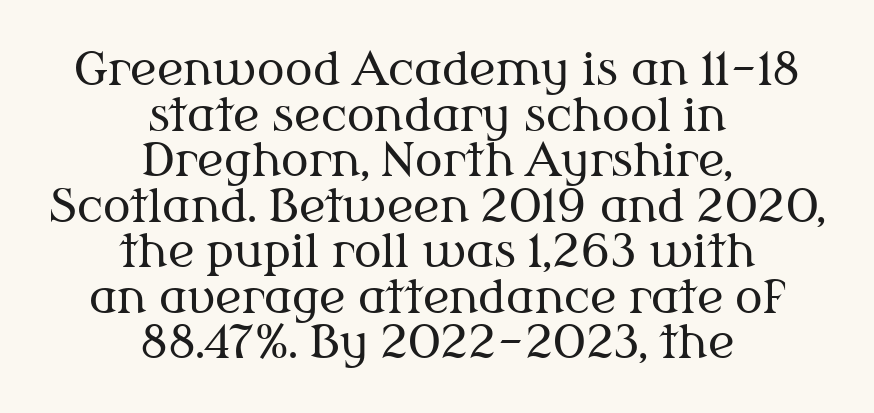
Q: Is the text bold? A: No.
Q: Is the text italic (slanted)? A: No, it is upright.
Q: Is the typeface a serif or a sans-serif typeface? A: Serif.
Q: Is the text underlined? A: No.
Q: How is the paragraph aligned? A: Centered.
Q: Is the spacing between letters normal or unusually wide? A: Normal.
Q: Is the spacing between lines tight, normal or loose? A: Tight.
Q: Width (condensed, normal, or wide)? A: Normal.
Q: Stroke contrast? A: Medium.
Q: x-height? A: Medium.
Q: Monospaced? A: No.
